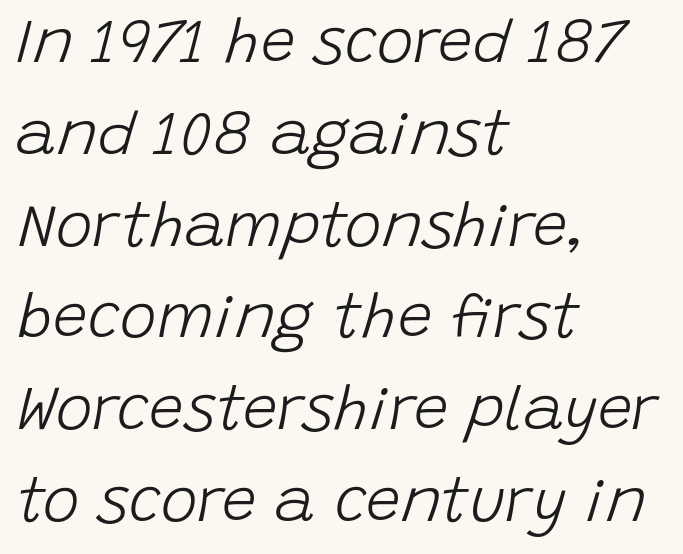
Q: Is the text bold? A: No.
Q: Is the text italic (slanted)? A: Yes, it leans right by about 15 degrees.
Q: Is the text underlined? A: No.
Q: How is the paragraph aligned? A: Left-aligned.
Q: Is the spacing between letters normal or unusually wide? A: Normal.
Q: Is the spacing between lines tight, normal or loose? A: Normal.
Q: Width (condensed, normal, or wide)? A: Normal.
Q: Stroke contrast? A: Low.
Q: x-height? A: Large.
Q: Monospaced? A: No.
